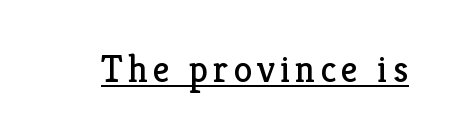
Upright lettering throughout. Weight: not bold — regular or lighter. Each letter keeps its own natural width here, so spacing adapts to shape. Beneath each row of characters lies a ruled line. This is serif lettering, the kind often seen in printed books.
